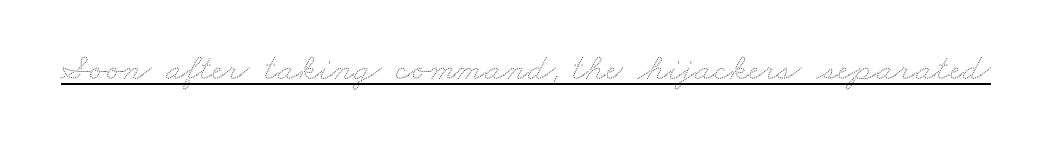
The image shows 38 px thin, wide type; set normal letter spacing, underlined; medium stroke contrast and a small x-height.
